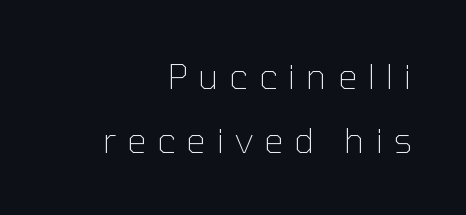
Q: Is the text bold? A: No.
Q: Is the text italic (slanted)? A: No, it is upright.
Q: Is the typeface a serif or a sans-serif typeface? A: Sans-serif.
Q: Is the text underlined? A: No.
Q: How is the paragraph aligned? A: Right-aligned.
Q: Is the spacing between letters normal or unusually wide? A: Unusually wide.
Q: Width (condensed, normal, or wide)? A: Normal.
Q: Stroke contrast? A: Low.
Q: x-height? A: Medium.
Q: Monospaced? A: No.
